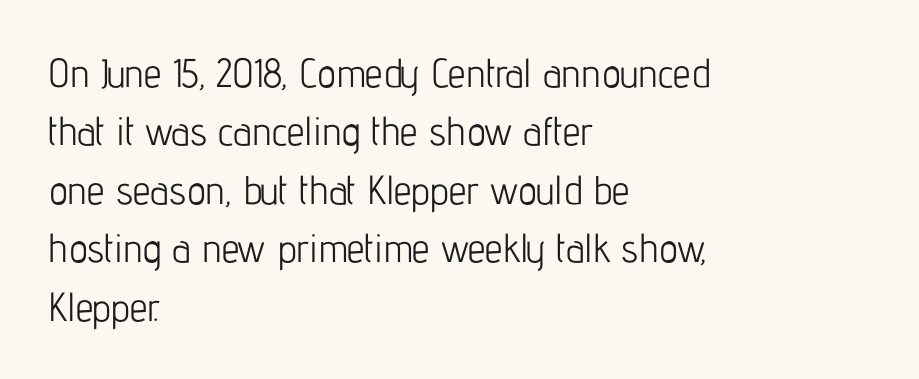
A classic flush-left, rag-right setting is used for this passage. Underline: absent. These lines are rendered in a variable-pitch font. Are there feet on the stems? There aren't — it's a sans.
